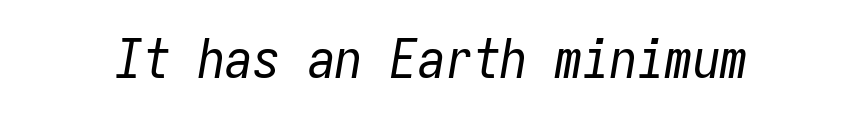
Yep, that's italic — everything's leaning. No word sits above an underline. Does extra space separate the letters? No, they use regular spacing. You could count columns in this text — the font is strictly monospaced. Heaviness? Minimal to ordinary, like unemphasized prose.
